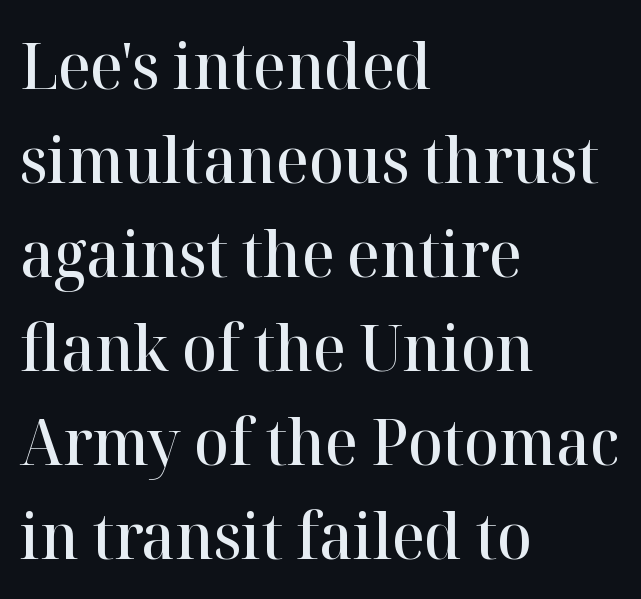
Spacing between characters is what you'd get straight out of the box. The paragraph shown leans on its left margin. These lines are rendered in a variable-pitch font. The axis of the letterforms is exactly vertical.
